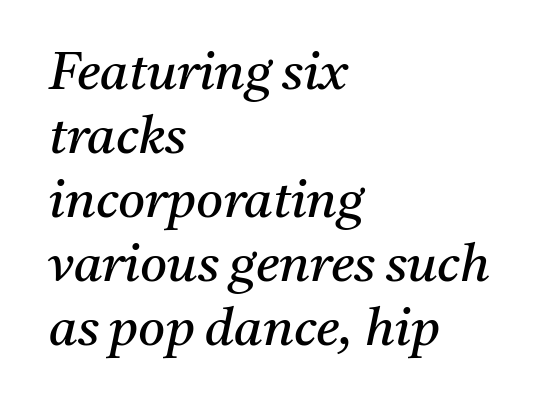
Q: Is the text bold? A: No.
Q: Is the text italic (slanted)? A: Yes, it leans right by about 11 degrees.
Q: Is the typeface a serif or a sans-serif typeface? A: Serif.
Q: Is the text underlined? A: No.
Q: How is the paragraph aligned? A: Left-aligned.
Q: Is the spacing between letters normal or unusually wide? A: Normal.
Q: Width (condensed, normal, or wide)? A: Normal.
Q: Stroke contrast? A: Medium.
Q: x-height? A: Medium.
Q: Monospaced? A: No.
